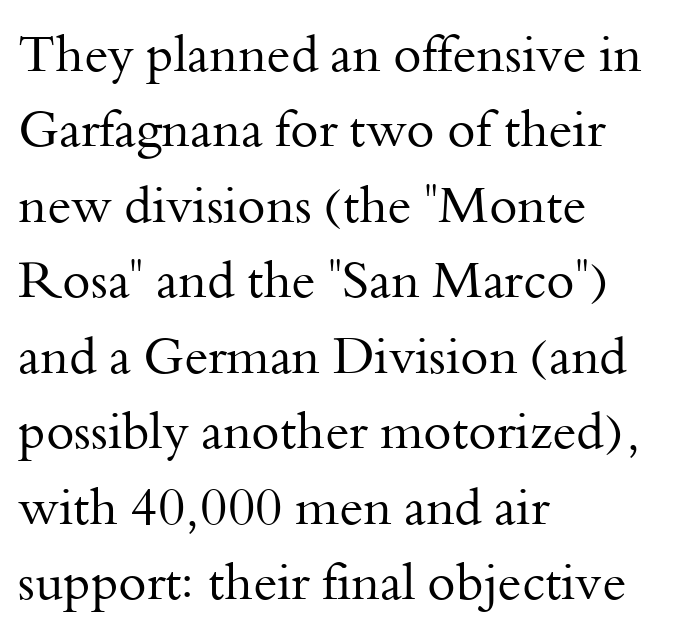
Default kerning and tracking; the words read as compact shapes. The strokes carry an ordinary text weight at most. The specimen reads as upright at a glance. Plain, unruled lines of type.
